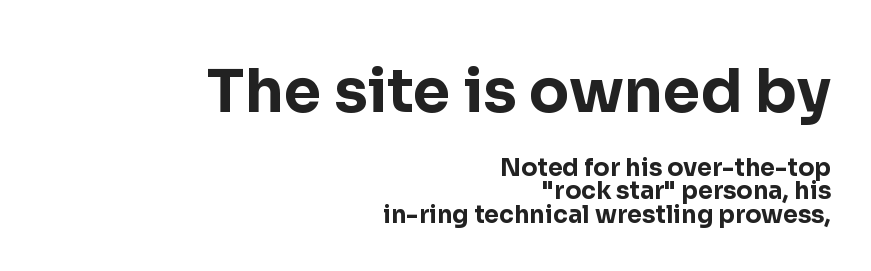
{"serif": "no", "italic": "no", "bold": "yes", "weight": "bold", "width": "normal", "stroke_contrast": "low", "x_height": "medium", "monospaced": "no", "underline": "no", "align": "right", "line_spacing": "tight", "line_spacing_ratio": 0.98, "letter_spacing": "normal", "letter_spacing_em": 0.0, "larger_block": "first", "size_ratio": 2.5, "glyph_px": 60}
